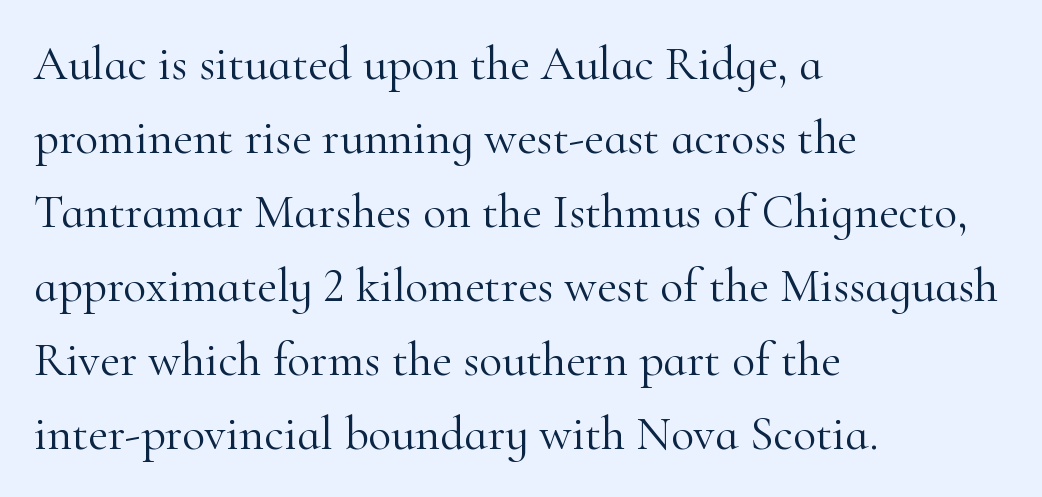
The image shows 48 px light serif type, upright; set left-aligned, normal line spacing (1.54x), normal letter spacing, not underlined; high stroke contrast and a small x-height.
